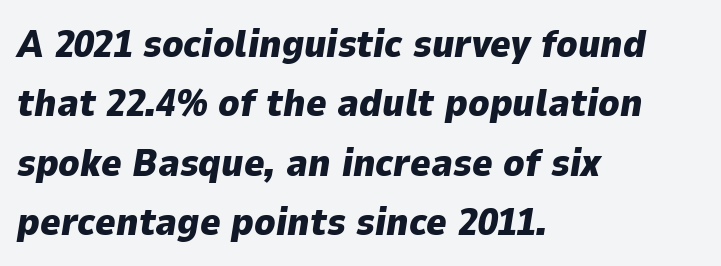
Q: Is the text bold? A: Yes.
Q: Is the text italic (slanted)? A: Yes, it leans right by about 9 degrees.
Q: Is the text underlined? A: No.
Q: How is the paragraph aligned? A: Left-aligned.
Q: Is the spacing between letters normal or unusually wide? A: Normal.
Q: Is the spacing between lines tight, normal or loose? A: Normal.
Q: Width (condensed, normal, or wide)? A: Normal.
Q: Stroke contrast? A: Low.
Q: x-height? A: Medium.
Q: Monospaced? A: No.
